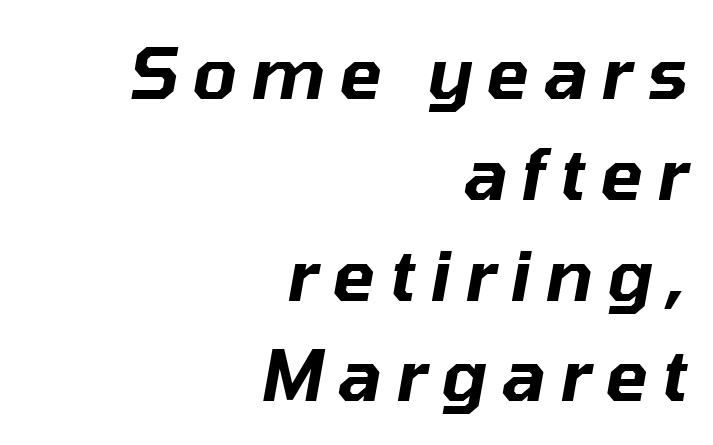
{"italic": "yes", "lean": "right", "slant_degrees": 10, "width": "normal", "stroke_contrast": "low", "x_height": "medium", "monospaced": "no", "underline": "no", "align": "right", "line_spacing": "normal", "line_spacing_ratio": 1.42, "letter_spacing": "wide", "letter_spacing_em": 0.2, "glyph_px": 71}
